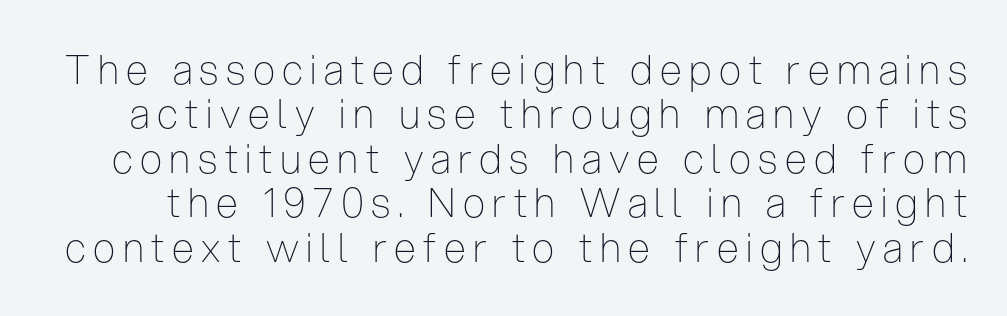
Q: Is the text bold? A: No.
Q: Is the text italic (slanted)? A: No, it is upright.
Q: Is the typeface a serif or a sans-serif typeface? A: Sans-serif.
Q: Is the text underlined? A: No.
Q: Is the spacing between lines tight, normal or loose? A: Tight.
Q: Width (condensed, normal, or wide)? A: Condensed.
Q: Stroke contrast? A: Low.
Q: x-height? A: Medium.
Q: Monospaced? A: No.
